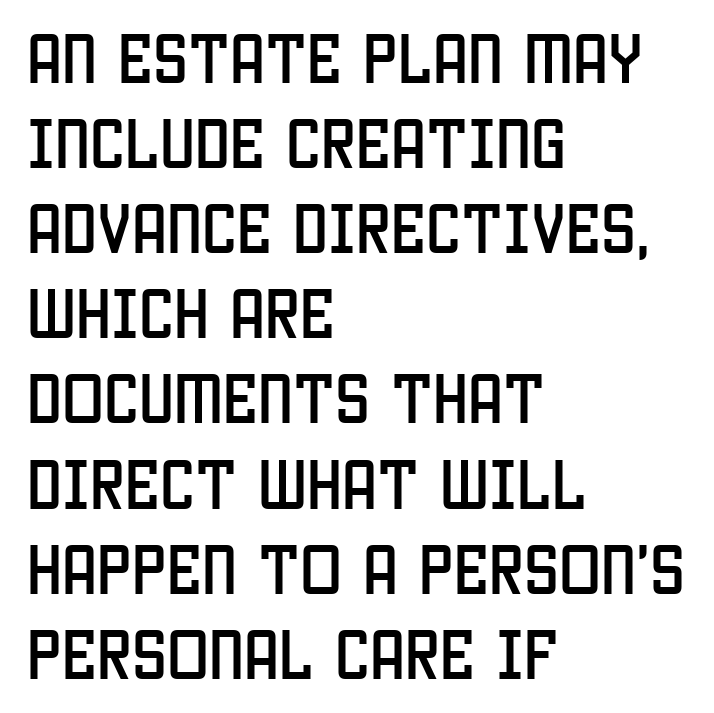
Q: Is the text italic (slanted)? A: No, it is upright.
Q: Is the typeface a serif or a sans-serif typeface? A: Sans-serif.
Q: Is the text underlined? A: No.
Q: How is the paragraph aligned? A: Left-aligned.
Q: Is the spacing between letters normal or unusually wide? A: Normal.
Q: Is the spacing between lines tight, normal or loose? A: Normal.
Q: Width (condensed, normal, or wide)? A: Condensed.
Q: Stroke contrast? A: Low.
Q: x-height? A: Large.
Q: Monospaced? A: No.
